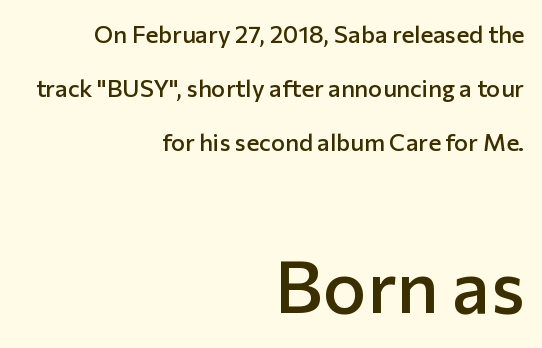
{"serif": "no", "italic": "no", "bold": "semi", "weight": "semibold", "width": "normal", "stroke_contrast": "low", "x_height": "medium", "monospaced": "no", "underline": "no", "align": "right", "line_spacing": "loose", "line_spacing_ratio": 2.25, "letter_spacing": "normal", "letter_spacing_em": 0.0, "larger_block": "second", "size_ratio": 3.04, "glyph_px": 73}
